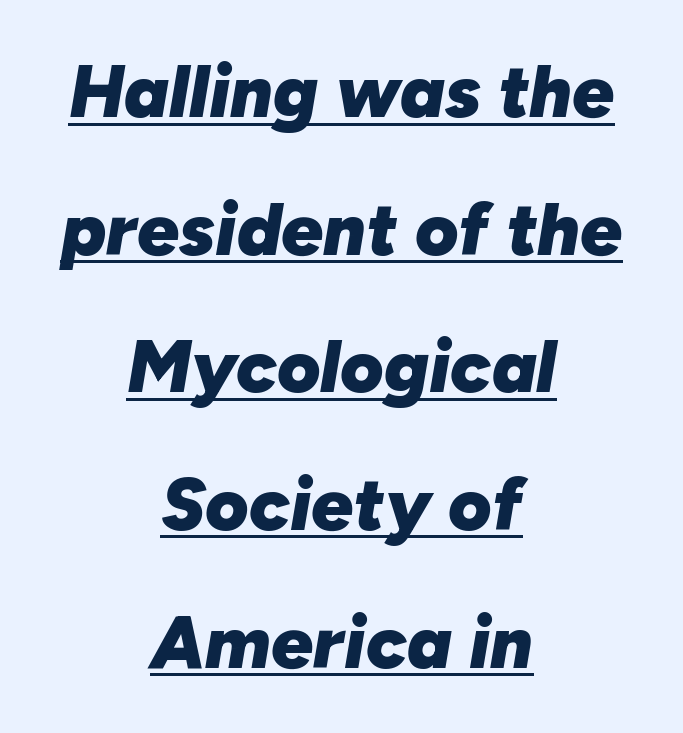
{"italic": "yes", "lean": "right", "slant_degrees": 10, "bold": "yes", "weight": "heavy", "width": "normal", "stroke_contrast": "low", "x_height": "medium", "monospaced": "no", "underline": "yes", "align": "center", "line_spacing_ratio": 1.86, "letter_spacing": "normal", "letter_spacing_em": 0.0, "glyph_px": 74}
